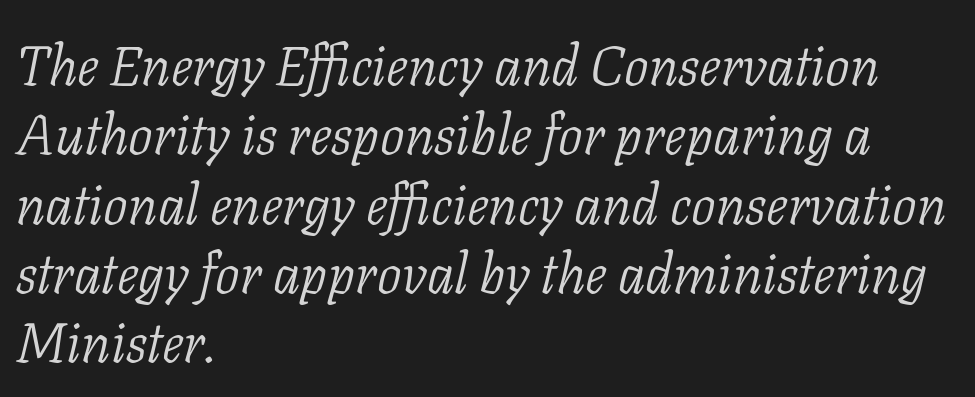
The image shows 55 px light serif type, italic (leaning right); set left-aligned, normal line spacing (1.26x), normal letter spacing, not underlined; low stroke contrast and a medium x-height.
